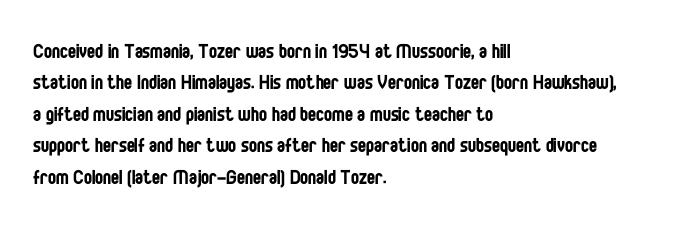
{"italic": "no", "bold": "no", "underline": "no", "align": "left", "line_spacing": "normal", "line_spacing_ratio": 1.31, "letter_spacing": "normal", "letter_spacing_em": 0.0, "glyph_px": 24}
